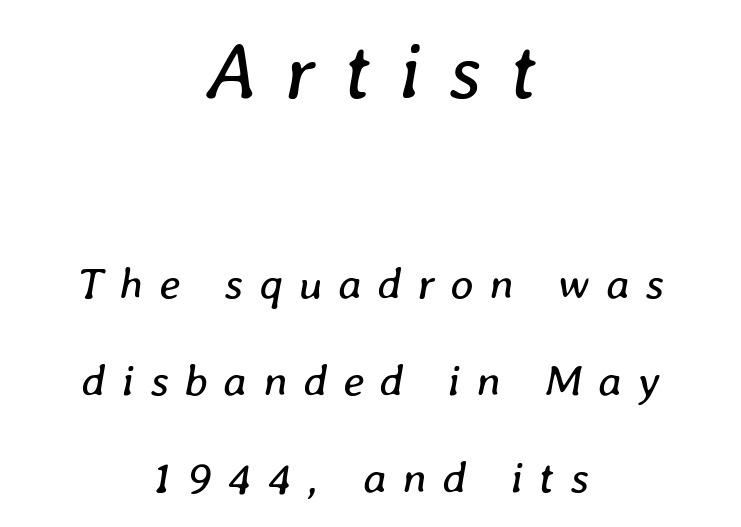
The lines are spread far apart with generous leading. Bigger letters appear in the top chunk; the bottom chunk is reduced. Display-style spreading of the glyphs; the letterfit is very open. The string is rendered with underlining switched off.
